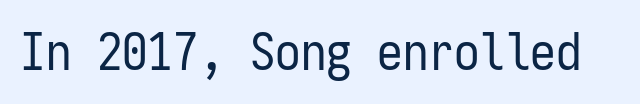
The image shows 51 px regular-weight, condensed sans-serif type, upright, monospaced; set normal letter spacing, not underlined; low stroke contrast and a medium x-height.
